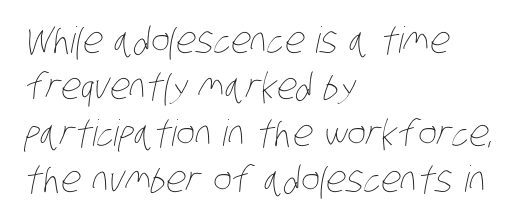
The passage shown stacks its lines at a standard gap. Weight class: somewhere from thin through regular. Leftover space on each line is placed entirely after the last word. This rendering features lettering with no underline. This sample uses plain, unmodified letter spacing. Each letter keeps its own natural width here, so spacing adapts to shape.
